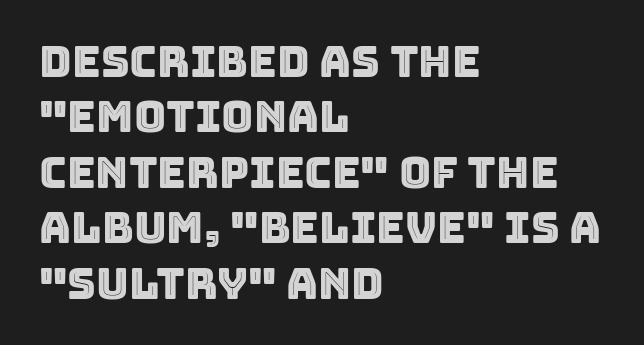
Check the space under the baseline: it is left empty. The passage shown is typed in a proportional face where columns would drift. This rendering leaves character spacing at its baseline value. Leading: standard.
